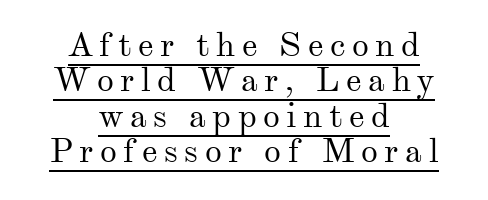
Q: Is the text bold? A: No.
Q: Is the text italic (slanted)? A: No, it is upright.
Q: Is the typeface a serif or a sans-serif typeface? A: Serif.
Q: Is the text underlined? A: Yes.
Q: How is the paragraph aligned? A: Centered.
Q: Is the spacing between lines tight, normal or loose? A: Tight.
Q: Width (condensed, normal, or wide)? A: Normal.
Q: Stroke contrast? A: Medium.
Q: x-height? A: Small.
Q: Monospaced? A: No.
